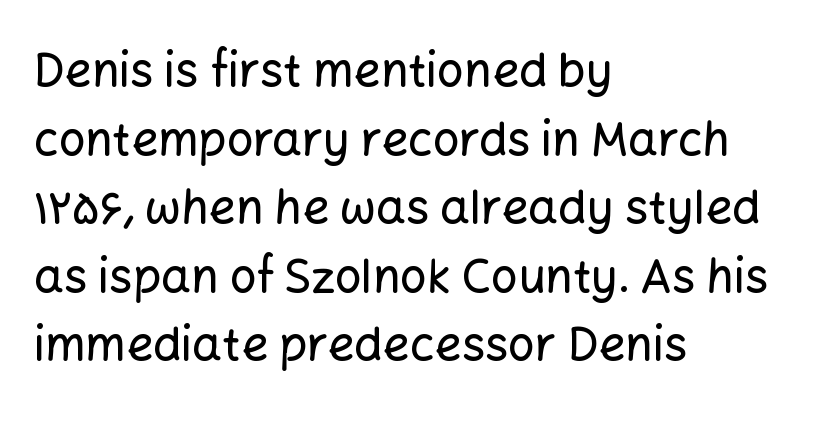
The image shows 47 px sans-serif type, upright; set left-aligned, normal line spacing (1.46x), normal letter spacing, not underlined; low stroke contrast and a medium x-height.
